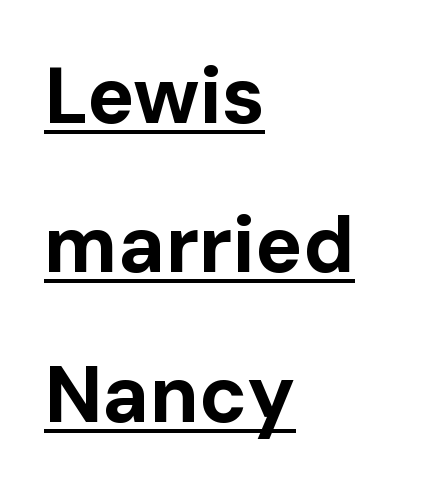
The image shows 79 px bold sans-serif type, upright; set left-aligned, line spacing 1.89x, normal letter spacing, underlined; low stroke contrast and a medium x-height.
